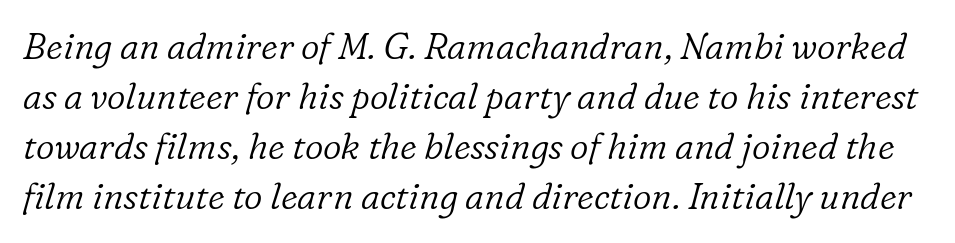
{"serif": "yes", "italic": "yes", "lean": "right", "slant_degrees": 16, "bold": "no", "weight": "light", "width": "normal", "stroke_contrast": "low", "x_height": "medium", "monospaced": "no", "underline": "no", "line_spacing": "normal", "line_spacing_ratio": 1.39, "letter_spacing": "normal", "letter_spacing_em": 0.0, "glyph_px": 36}
